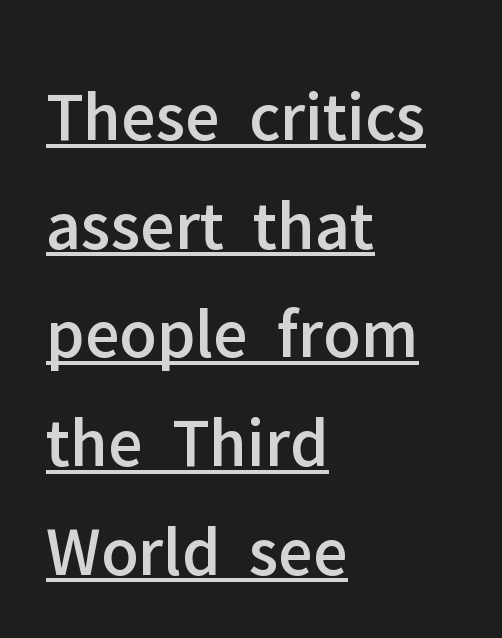
The image shows 71 px sans-serif type, upright; set left-aligned, normal line spacing (1.53x), normal letter spacing, underlined; low stroke contrast and a medium x-height.
